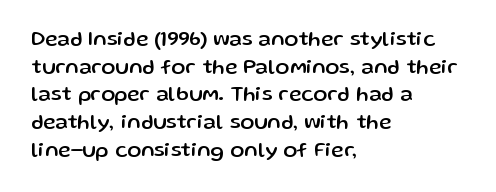
The image shows 21 px text type, upright; set left-aligned, normal line spacing (1.32x), normal letter spacing, not underlined.
